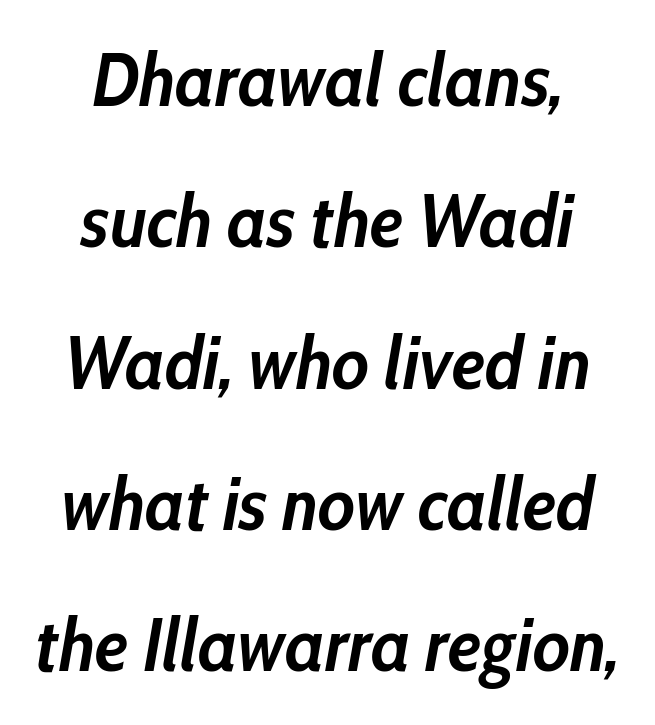
{"italic": "yes", "lean": "right", "slant_degrees": 10, "bold": "yes", "weight": "semibold", "width": "condensed", "stroke_contrast": "low", "x_height": "medium", "monospaced": "no", "underline": "no", "align": "center", "line_spacing": "loose", "line_spacing_ratio": 1.91, "letter_spacing": "normal", "letter_spacing_em": 0.0, "glyph_px": 74}
